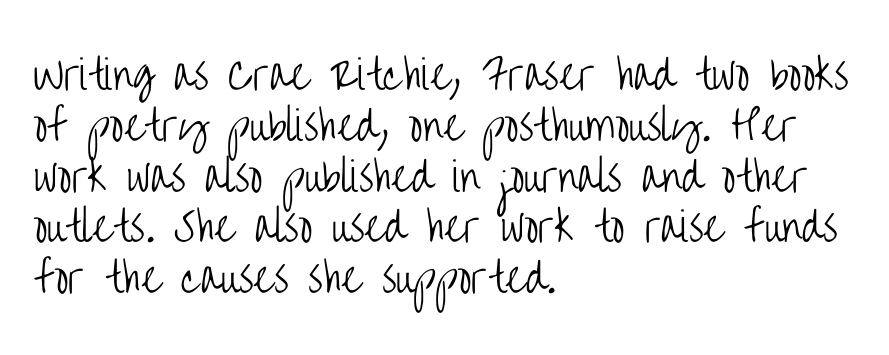
Q: Is the text bold? A: No.
Q: Is the text italic (slanted)? A: No, it is upright.
Q: Is the typeface a serif or a sans-serif typeface? A: Sans-serif.
Q: Is the text underlined? A: No.
Q: How is the paragraph aligned? A: Left-aligned.
Q: Is the spacing between letters normal or unusually wide? A: Normal.
Q: Is the spacing between lines tight, normal or loose? A: Normal.
Q: Width (condensed, normal, or wide)? A: Condensed.
Q: Stroke contrast? A: Low.
Q: x-height? A: Large.
Q: Monospaced? A: No.
